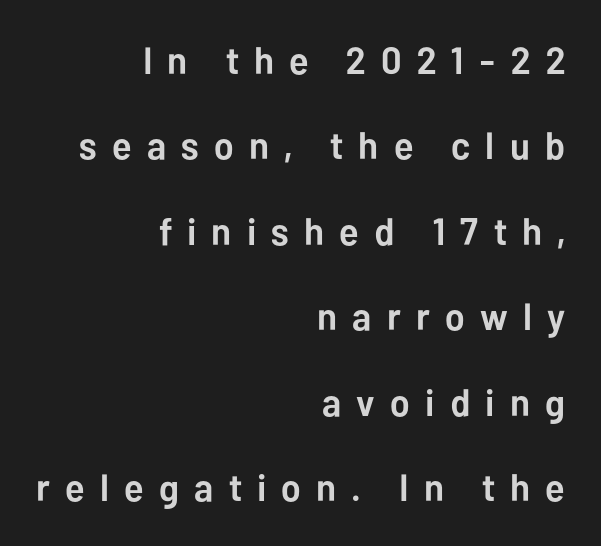
Type without underlining. This is roman type, the default non-slanted kind. Is this a fixed-width face? No — the glyphs have proportional, varying widths. Quick note: interline space is abundant.
